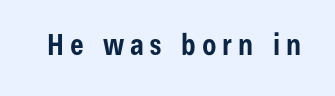
The typesetting leans heavy: a genuine bold. In terms of letterform style, serifs are entirely absent. Has an underline been added? It has not. Think of a printed novel: that variable character pitch is what you see here. A roman cut, with each character standing at attention.
